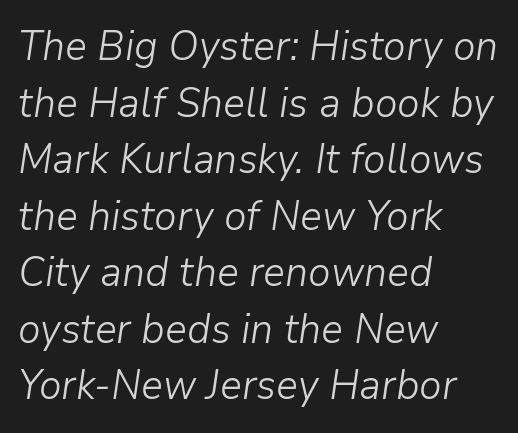
Q: Is the text bold? A: No.
Q: Is the text italic (slanted)? A: Yes, it leans right by about 9 degrees.
Q: Is the text underlined? A: No.
Q: How is the paragraph aligned? A: Left-aligned.
Q: Is the spacing between letters normal or unusually wide? A: Normal.
Q: Is the spacing between lines tight, normal or loose? A: Normal.
Q: Width (condensed, normal, or wide)? A: Normal.
Q: Stroke contrast? A: Low.
Q: x-height? A: Medium.
Q: Monospaced? A: No.
